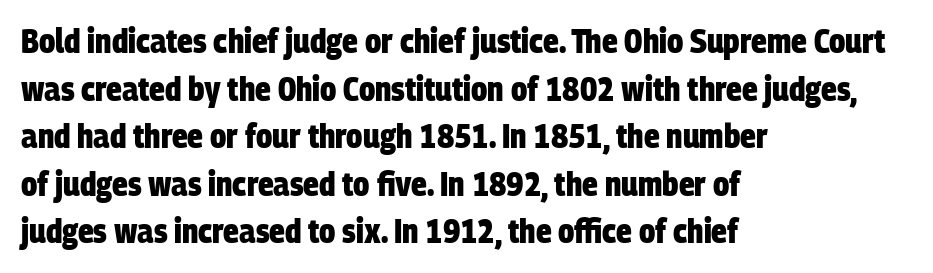
{"serif": "no", "bold": "yes", "weight": "heavy", "width": "condensed", "stroke_contrast": "low", "x_height": "large", "monospaced": "no", "underline": "no", "align": "left", "line_spacing": "normal", "line_spacing_ratio": 1.44, "letter_spacing": "normal", "letter_spacing_em": 0.0, "glyph_px": 33}
